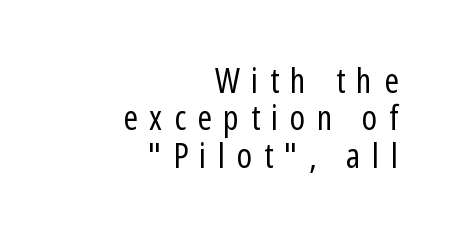
The passage shown is not bold in any degree. This sample has the flowing, uneven cadence of proportional lettering. To sum up the face: it is a sans, with no serifs. The lettering stays uniformly vertical, giving the passage a roman look.
